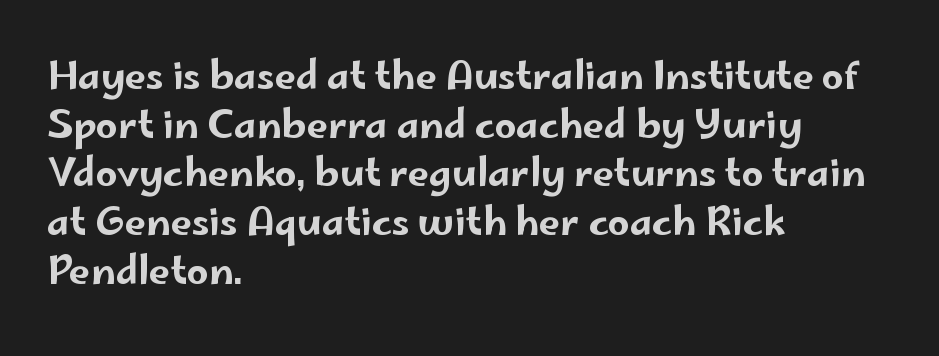
Q: Is the text italic (slanted)? A: No, it is upright.
Q: Is the typeface a serif or a sans-serif typeface? A: Sans-serif.
Q: Is the text underlined? A: No.
Q: How is the paragraph aligned? A: Left-aligned.
Q: Is the spacing between letters normal or unusually wide? A: Normal.
Q: Is the spacing between lines tight, normal or loose? A: Normal.
Q: Width (condensed, normal, or wide)? A: Wide.
Q: Stroke contrast? A: Low.
Q: x-height? A: Small.
Q: Monospaced? A: No.
